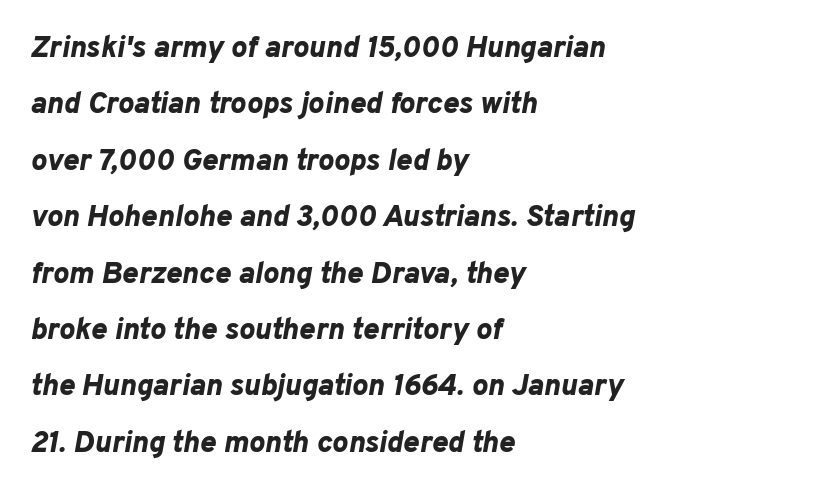
{"italic": "yes", "lean": "right", "slant_degrees": 10, "bold": "yes", "weight": "bold", "width": "normal", "stroke_contrast": "low", "x_height": "medium", "monospaced": "no", "underline": "no", "align": "left", "line_spacing_ratio": 1.88, "letter_spacing": "normal", "letter_spacing_em": 0.0, "glyph_px": 30}
